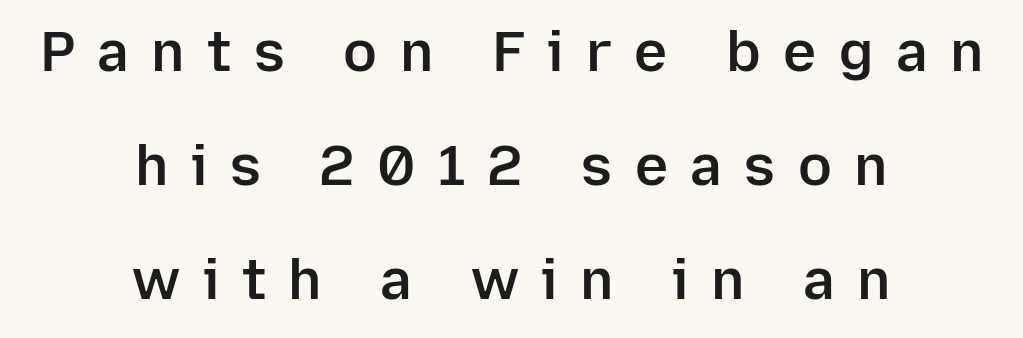
{"serif": "no", "italic": "no", "bold": "semi", "weight": "semibold", "width": "normal", "stroke_contrast": "low", "x_height": "medium", "monospaced": "no", "underline": "no", "align": "center", "line_spacing": "loose", "line_spacing_ratio": 2.04, "letter_spacing": "wide", "letter_spacing_em": 0.4, "glyph_px": 56}
